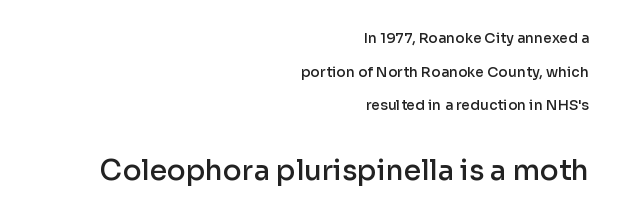
Q: Is the text bold? A: Semi-bold.
Q: Is the text italic (slanted)? A: No, it is upright.
Q: Is the typeface a serif or a sans-serif typeface? A: Sans-serif.
Q: Is the text underlined? A: No.
Q: How is the paragraph aligned? A: Right-aligned.
Q: Is the spacing between letters normal or unusually wide? A: Normal.
Q: Is the spacing between lines tight, normal or loose? A: Loose.
Q: Which block of text is set in a larger size, the first (top) or the second (bottom)? A: The second (bottom) one.
Q: Width (condensed, normal, or wide)? A: Normal.
Q: Stroke contrast? A: Low.
Q: x-height? A: Medium.
Q: Monospaced? A: No.
